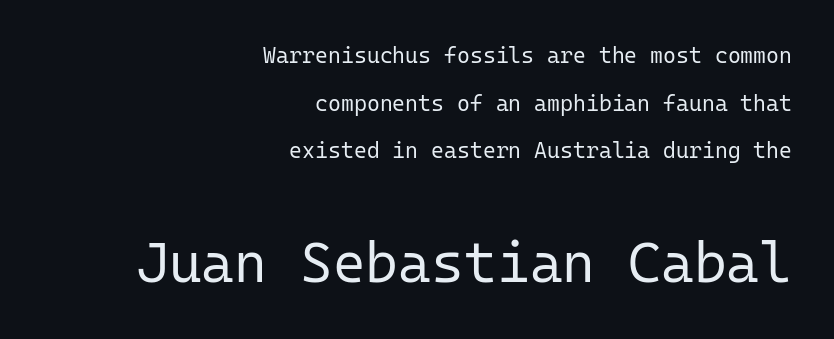
You could call the tracking neutral — neither tight nor loose. You could fit nearly another row in the gap between these rows. Stroke terminals: plain, sans-serif. This rendering uses right alignment, leaving the left contour irregular.
